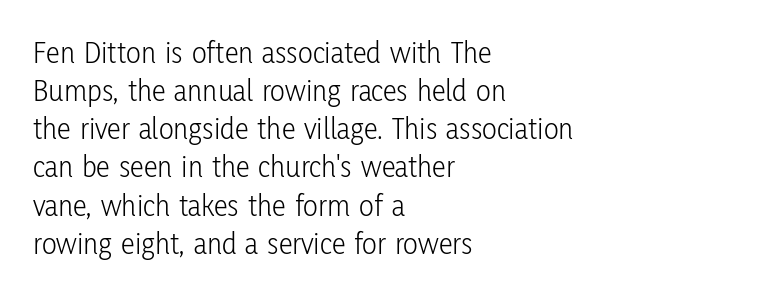
{"serif": "no", "italic": "no", "bold": "no", "weight": "light", "width": "condensed", "stroke_contrast": "low", "x_height": "medium", "monospaced": "no", "underline": "no", "align": "left", "line_spacing_ratio": 1.23, "letter_spacing": "normal", "letter_spacing_em": 0.0, "glyph_px": 31}
